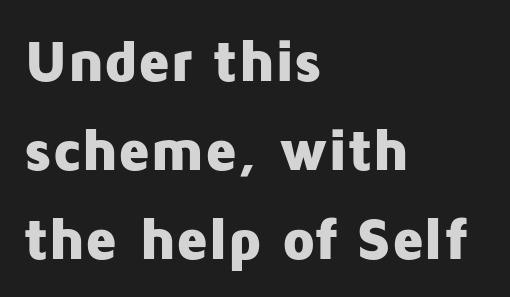
The image shows 59 px heavy sans-serif type, upright; set left-aligned, normal line spacing (1.51x), normal letter spacing, not underlined; low stroke contrast and a medium x-height.
